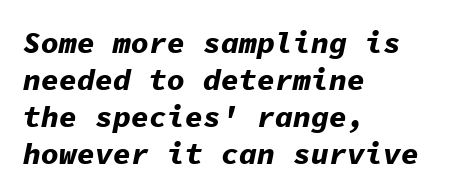
Students, note that the glyphs here touch the page at normal intervals. No word sits above an underline. Looks like terminal output: every glyph gets an equal slot. Every letter is thick-stroked: bold, no question. Would a proofreader flag this as italicized? Yes. This sample is left-justified, so line endings fall wherever the words run out.
